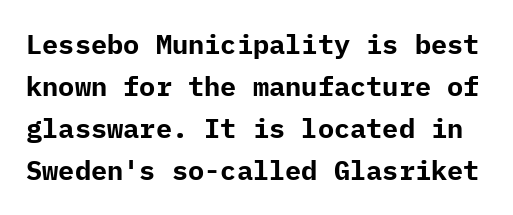
Q: Is the text bold? A: Yes.
Q: Is the text italic (slanted)? A: No, it is upright.
Q: Is the text underlined? A: No.
Q: Is the spacing between letters normal or unusually wide? A: Normal.
Q: Is the spacing between lines tight, normal or loose? A: Normal.
